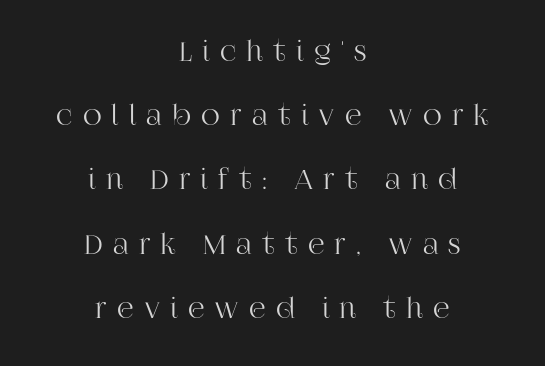
{"italic": "no", "underline": "no", "align": "center", "line_spacing": "loose", "line_spacing_ratio": 2.47, "letter_spacing": "wide", "letter_spacing_em": 0.39, "glyph_px": 26}
